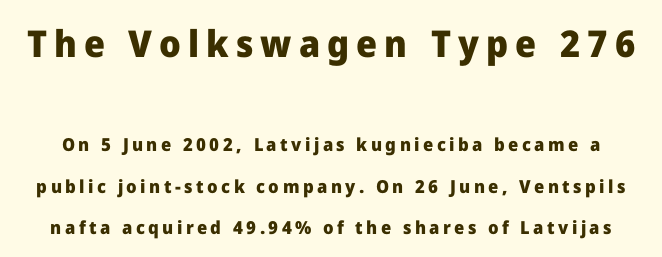
The image shows 37 px heavy sans-serif type, upright; set loose line spacing (2.29x), not underlined; the first (top) block is 2.06x larger; low stroke contrast and a medium x-height.
